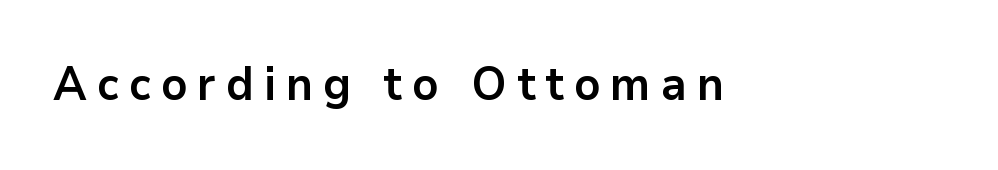
Q: Is the text bold? A: Yes.
Q: Is the text italic (slanted)? A: No, it is upright.
Q: Is the typeface a serif or a sans-serif typeface? A: Sans-serif.
Q: Is the text underlined? A: No.
Q: Is the spacing between letters normal or unusually wide? A: Unusually wide.
Q: Width (condensed, normal, or wide)? A: Normal.
Q: Stroke contrast? A: Low.
Q: x-height? A: Medium.
Q: Monospaced? A: No.
